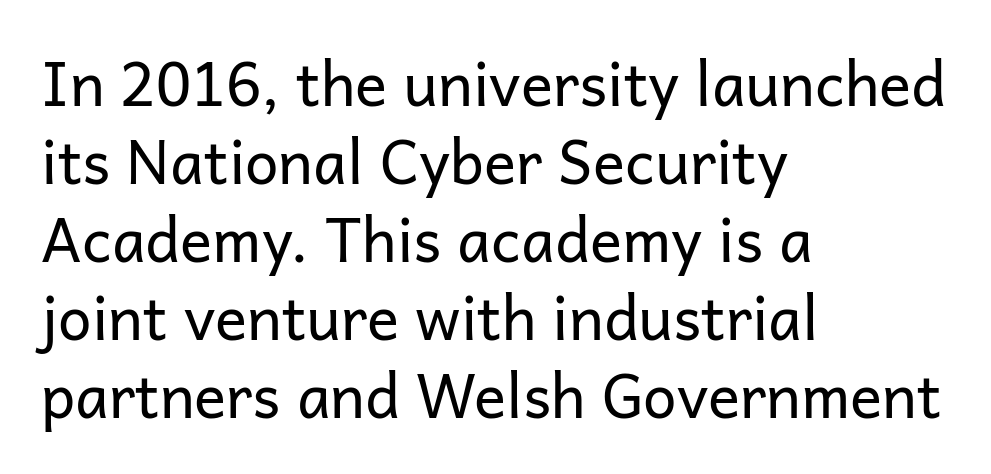
Nothing sits at the stroke ends, so this counts as sans-serif. If you drew a line through each stem, it would be perfectly vertical. Varying glyph widths throughout — classic text-font behaviour. The face looks like a standard text weight, possibly lighter. The gaps between neighbouring characters are ordinary and unremarkable.
